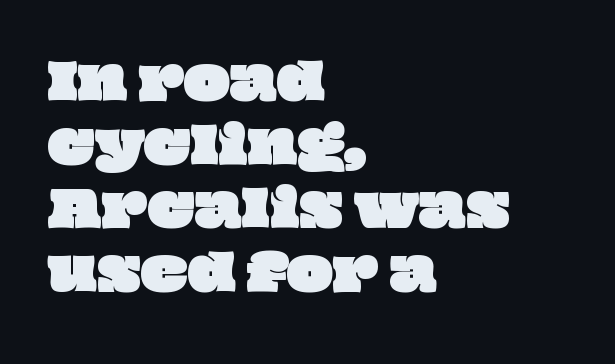
{"width": "wide", "stroke_contrast": "low", "x_height": "large", "monospaced": "no", "underline": "no", "align": "left", "line_spacing": "normal", "line_spacing_ratio": 1.3, "letter_spacing": "normal", "letter_spacing_em": 0.0, "glyph_px": 49}
